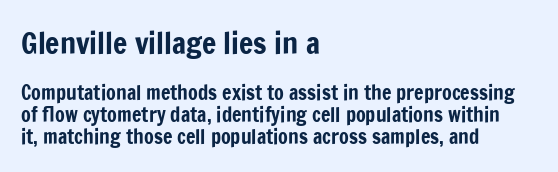
The image shows 30 px condensed sans-serif type, upright; set left-aligned, tight line spacing (1.1x), normal letter spacing, not underlined; the first (top) block is 1.5x larger; low stroke contrast and a medium x-height.
